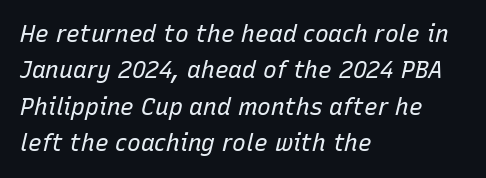
{"italic": "yes", "lean": "right", "slant_degrees": 15, "bold": "no", "underline": "no", "align": "left", "line_spacing": "normal", "line_spacing_ratio": 1.58, "letter_spacing": "normal", "letter_spacing_em": 0.0, "glyph_px": 23}
